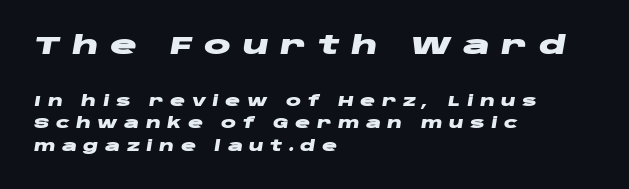
{"italic": "yes", "lean": "right", "slant_degrees": 10, "bold": "yes", "underline": "no", "align": "left", "line_spacing": "normal", "line_spacing_ratio": 1.6, "letter_spacing": "wide", "letter_spacing_em": 0.46, "larger_block": "first", "size_ratio": 1.79, "glyph_px": 25}
